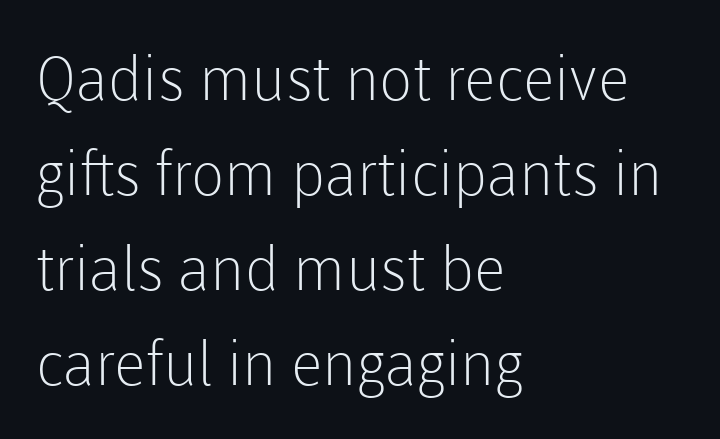
Q: Is the text bold? A: No.
Q: Is the text italic (slanted)? A: No, it is upright.
Q: Is the typeface a serif or a sans-serif typeface? A: Sans-serif.
Q: Is the text underlined? A: No.
Q: How is the paragraph aligned? A: Left-aligned.
Q: Is the spacing between letters normal or unusually wide? A: Normal.
Q: Is the spacing between lines tight, normal or loose? A: Normal.
Q: Width (condensed, normal, or wide)? A: Normal.
Q: Stroke contrast? A: Low.
Q: x-height? A: Medium.
Q: Monospaced? A: No.
